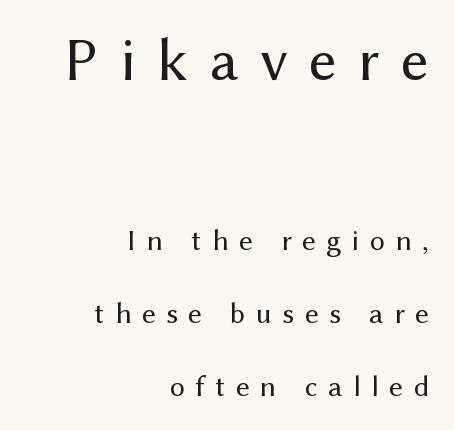
The image shows 61 px regular-weight sans-serif type, upright; set right-aligned, loose line spacing (2.44x), unusually wide letter spacing (+0.35 em), not underlined; the first (top) block is 2.03x larger; medium stroke contrast and a medium x-height.
